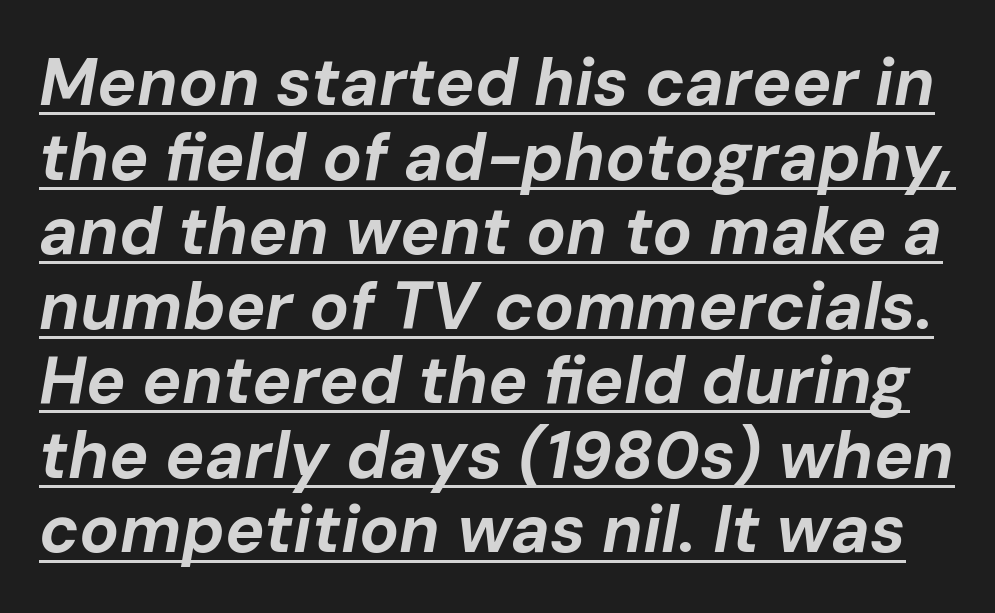
Q: Is the text bold? A: Yes.
Q: Is the text italic (slanted)? A: Yes, it leans right by about 10 degrees.
Q: Is the text underlined? A: Yes.
Q: Is the spacing between letters normal or unusually wide? A: Normal.
Q: Is the spacing between lines tight, normal or loose? A: Tight.
Q: Width (condensed, normal, or wide)? A: Normal.
Q: Stroke contrast? A: Low.
Q: x-height? A: Medium.
Q: Monospaced? A: No.
